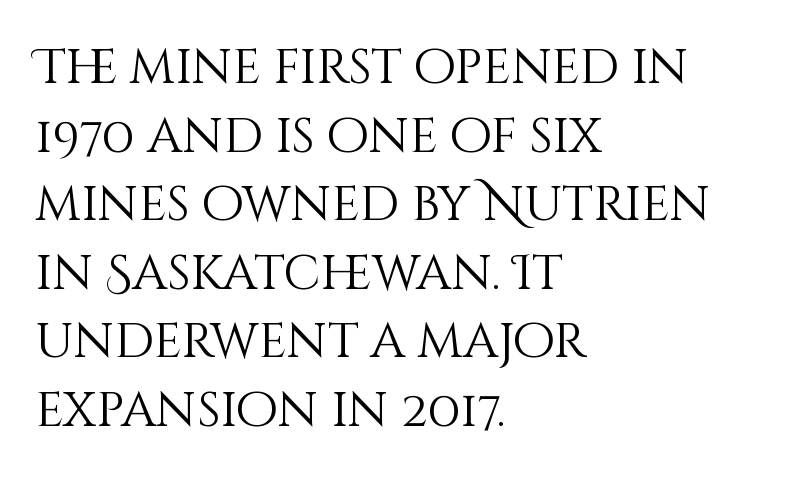
{"italic": "no", "bold": "no", "weight": "light", "width": "normal", "stroke_contrast": "medium", "x_height": "large", "monospaced": "no", "underline": "no", "align": "left", "line_spacing": "normal", "line_spacing_ratio": 1.4, "letter_spacing": "normal", "letter_spacing_em": 0.0, "glyph_px": 49}
